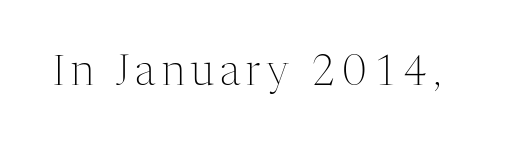
Quick note: underline off. Is the type heavy? It reads as light-to-regular instead. In terms of posture, this sample is upright. Think of a printed novel: that variable character pitch is what you see here. Observe the serifs anchoring each vertical stroke in this sample.
